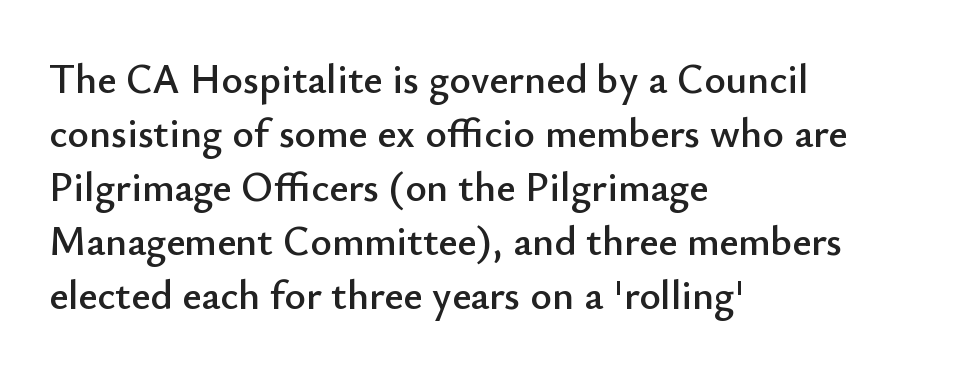
The tracking reads as untouched default to a designer's eye. The font family rendered here belongs to the sans-serif group. Each line starts at the same left margin while the right side varies. Vertically, the passage feels balanced, rows spaced as you'd expect. Posture: vertical. Any mark beneath the type? The region is blank.
